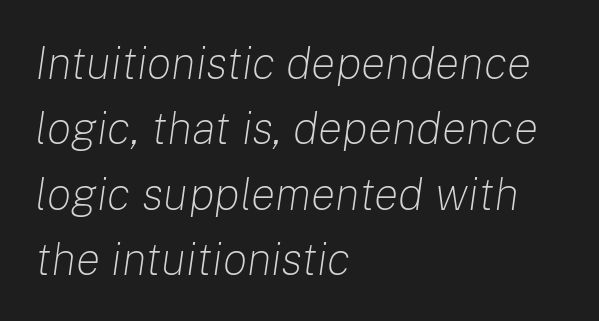
Q: Is the text bold? A: No.
Q: Is the text italic (slanted)? A: Yes, it leans right by about 8 degrees.
Q: Is the text underlined? A: No.
Q: How is the paragraph aligned? A: Left-aligned.
Q: Is the spacing between letters normal or unusually wide? A: Normal.
Q: Is the spacing between lines tight, normal or loose? A: Normal.
Q: Width (condensed, normal, or wide)? A: Normal.
Q: Stroke contrast? A: Low.
Q: x-height? A: Medium.
Q: Monospaced? A: No.
